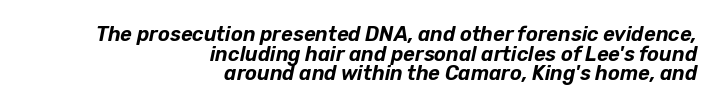
{"italic": "yes", "lean": "right", "slant_degrees": 12, "underline": "no", "align": "right", "line_spacing": "tight", "line_spacing_ratio": 0.98, "letter_spacing": "normal", "letter_spacing_em": 0.0, "glyph_px": 20}
